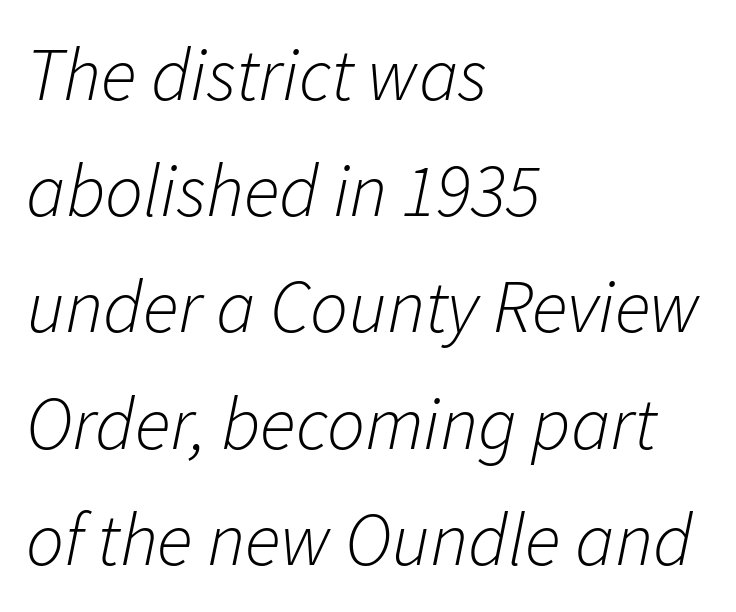
{"italic": "yes", "lean": "right", "slant_degrees": 11, "bold": "no", "weight": "light", "width": "normal", "stroke_contrast": "low", "x_height": "medium", "monospaced": "no", "underline": "no", "align": "left", "line_spacing": "normal", "line_spacing_ratio": 1.55, "letter_spacing": "normal", "letter_spacing_em": 0.0, "glyph_px": 75}
